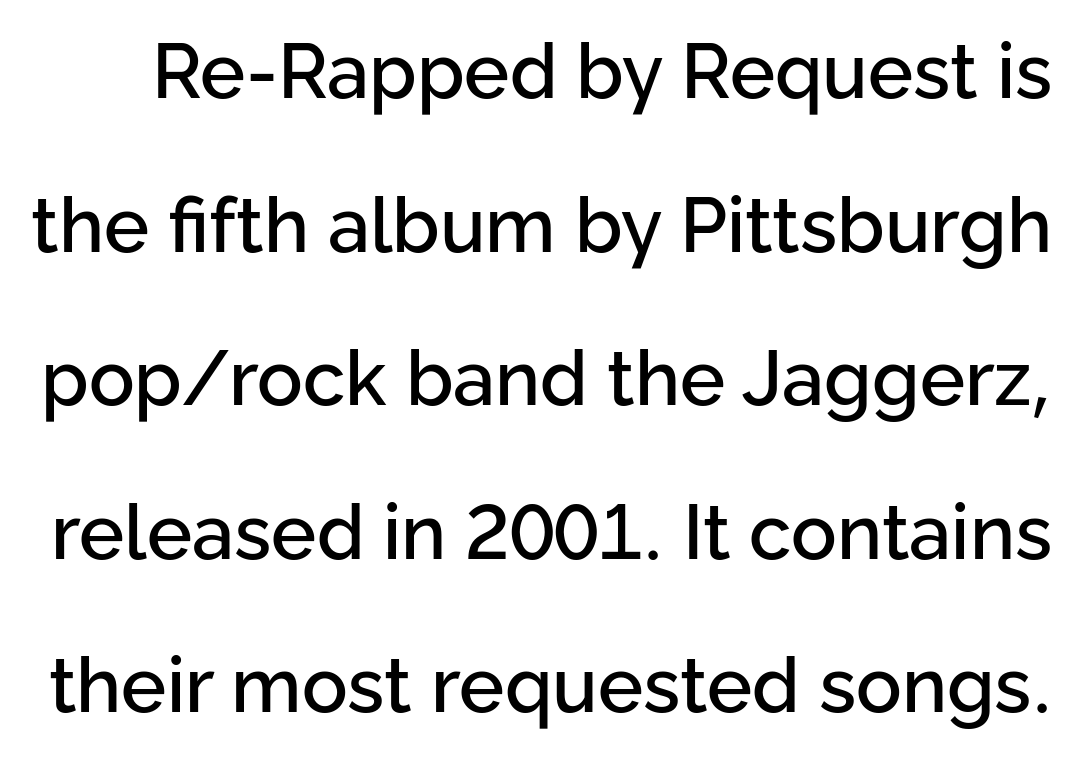
Q: Is the text italic (slanted)? A: No, it is upright.
Q: Is the typeface a serif or a sans-serif typeface? A: Sans-serif.
Q: Is the text underlined? A: No.
Q: Is the spacing between letters normal or unusually wide? A: Normal.
Q: Is the spacing between lines tight, normal or loose? A: Loose.
Q: Width (condensed, normal, or wide)? A: Normal.
Q: Stroke contrast? A: Low.
Q: x-height? A: Medium.
Q: Monospaced? A: No.
